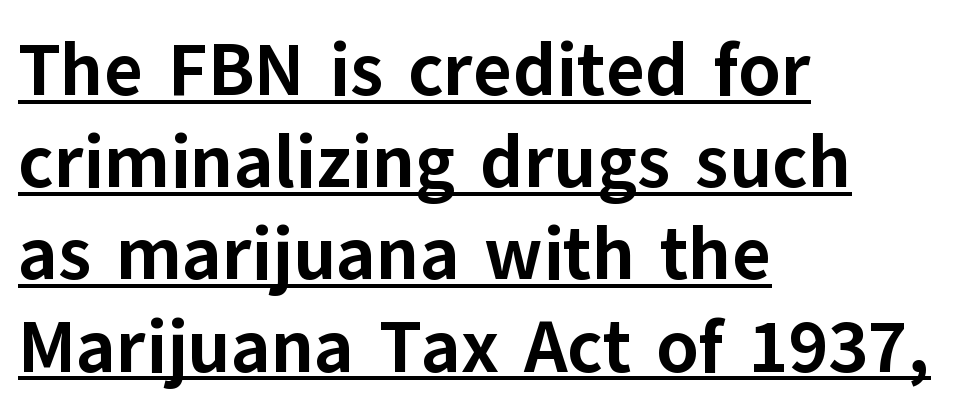
Q: Is the text bold? A: Yes.
Q: Is the text italic (slanted)? A: No, it is upright.
Q: Is the typeface a serif or a sans-serif typeface? A: Sans-serif.
Q: Is the text underlined? A: Yes.
Q: How is the paragraph aligned? A: Left-aligned.
Q: Is the spacing between letters normal or unusually wide? A: Normal.
Q: Width (condensed, normal, or wide)? A: Normal.
Q: Stroke contrast? A: Low.
Q: x-height? A: Medium.
Q: Monospaced? A: No.
